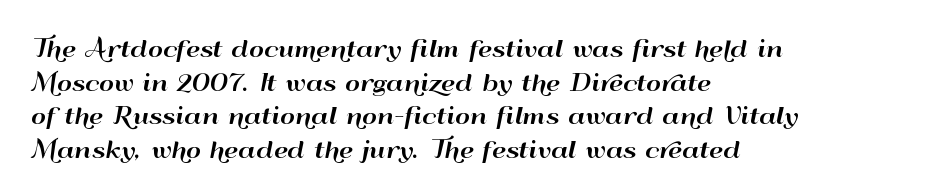
The image shows 23 px text type; set left-aligned, normal line spacing (1.46x), normal letter spacing, not underlined.
